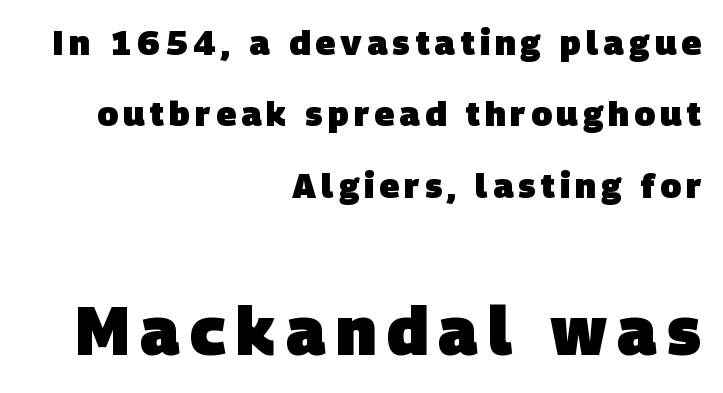
The image shows 67 px heavy sans-serif type; set right-aligned, loose line spacing (2.1x), not underlined; the second (bottom) block is 1.97x larger; low stroke contrast and a large x-height.
